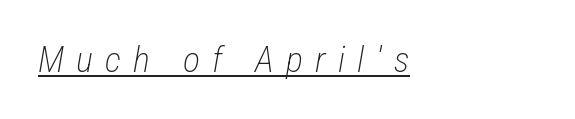
Q: Is the text bold? A: No.
Q: Is the text italic (slanted)? A: Yes, it leans right by about 12 degrees.
Q: Is the text underlined? A: Yes.
Q: How is the paragraph aligned? A: Left-aligned.
Q: Is the spacing between letters normal or unusually wide? A: Unusually wide.
Q: Width (condensed, normal, or wide)? A: Condensed.
Q: Stroke contrast? A: Low.
Q: x-height? A: Medium.
Q: Monospaced? A: No.
